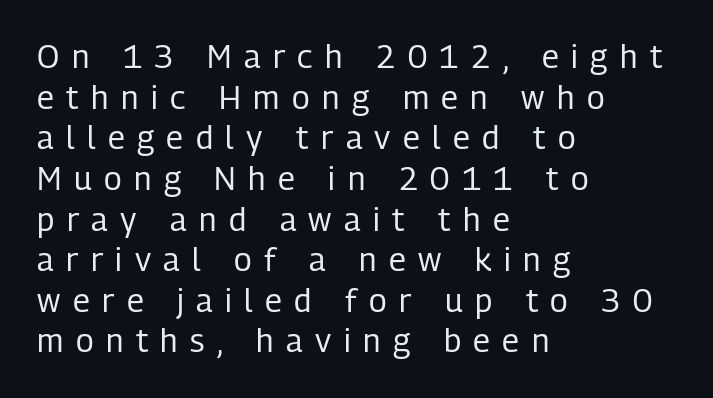
{"serif": "no", "italic": "no", "bold": "no", "weight": "regular", "width": "condensed", "stroke_contrast": "low", "x_height": "medium", "monospaced": "no", "underline": "no", "align": "left", "line_spacing": "normal", "line_spacing_ratio": 1.27, "letter_spacing": "wide", "letter_spacing_em": 0.39, "glyph_px": 32}
